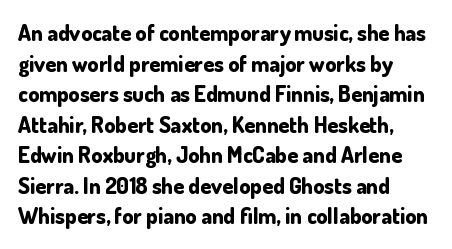
{"italic": "no", "bold": "yes", "underline": "no", "align": "left", "line_spacing": "normal", "line_spacing_ratio": 1.39, "letter_spacing": "normal", "letter_spacing_em": 0.0, "glyph_px": 22}
